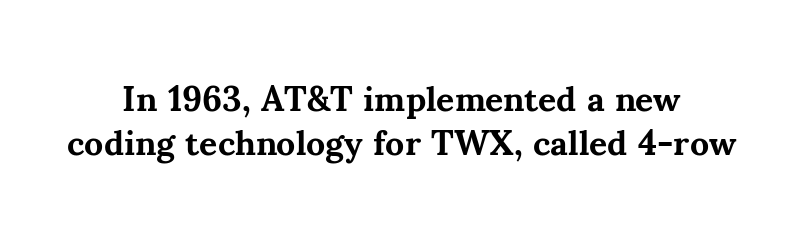
You could not count columns in this text — the font is proportionally spaced. Typographic density is high because the face is bold. The baseline area is clear. Classification — serif. Baseline-to-baseline distance is the conventional proportion of letter height.
